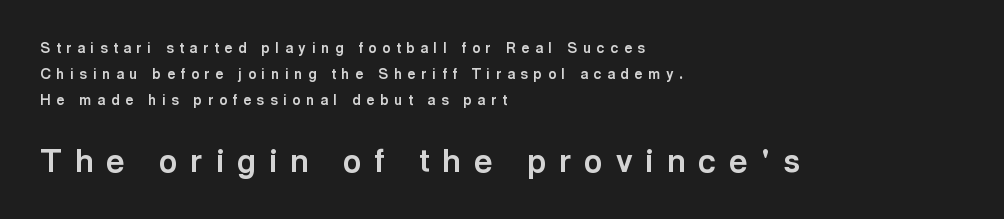
{"serif": "no", "italic": "no", "bold": "yes", "weight": "bold", "width": "normal", "x_height": "medium", "monospaced": "no", "underline": "no", "align": "left", "line_spacing_ratio": 1.84, "letter_spacing": "wide", "letter_spacing_em": 0.41, "larger_block": "second", "size_ratio": 2.29, "glyph_px": 32}
